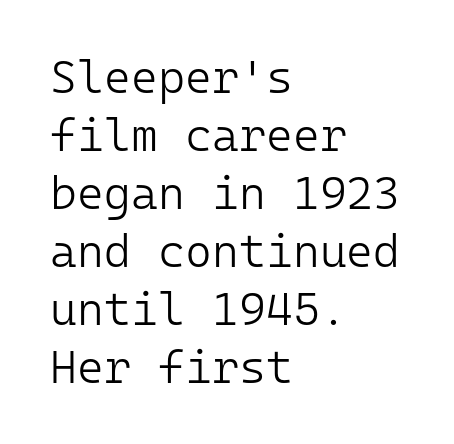
The weight tops out at a normal text grade. Summary of vertical rhythm: regular, with standard interline spacing. Nope, no serifs anywhere on these letters. Is this a fixed-width face? Yes — each glyph sits in an identical cell. Layout note: lines flush left. Vertical strokes here are truly vertical.
